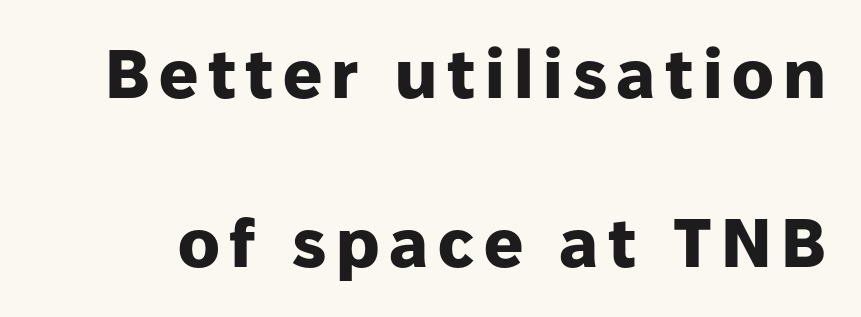
I'd describe the lettering as bold — thick and assertive. Quick note: not italic, upright. The face used here is proportionally spaced, like ordinary book or web type. Leading is clearly above the norm, producing a sparse column. Serif or sans? Sans — the stroke terminals are bare. The glyphs are unaccompanied by any horizontal stroke below them.
